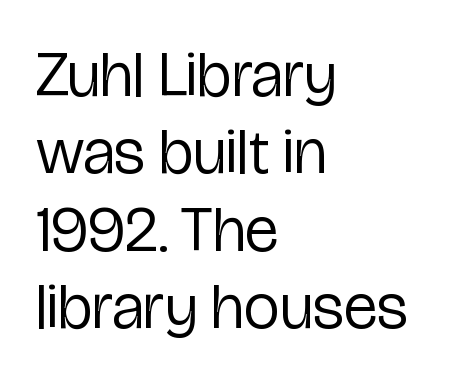
Where is the straight margin? On the left. Quick note: underline off. Italic? Not at all — the glyphs are vertical. Vertical stems look standard width or narrower in stroke. This sample uses plain, unmodified letter spacing.
